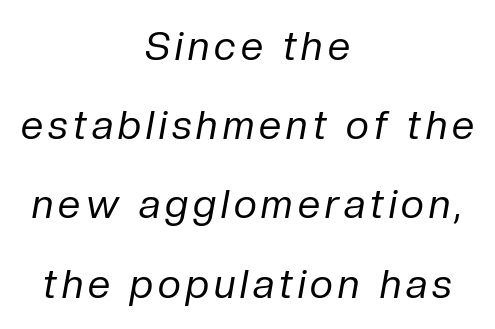
Q: Is the text bold? A: No.
Q: Is the text italic (slanted)? A: Yes, it leans right by about 10 degrees.
Q: Is the text underlined? A: No.
Q: How is the paragraph aligned? A: Centered.
Q: Is the spacing between lines tight, normal or loose? A: Loose.
Q: Width (condensed, normal, or wide)? A: Normal.
Q: Stroke contrast? A: Low.
Q: x-height? A: Medium.
Q: Monospaced? A: No.
